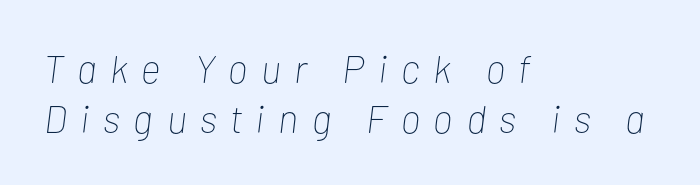
Q: Is the text bold? A: No.
Q: Is the text italic (slanted)? A: Yes, it leans right by about 7 degrees.
Q: Is the text underlined? A: No.
Q: How is the paragraph aligned? A: Left-aligned.
Q: Is the spacing between letters normal or unusually wide? A: Unusually wide.
Q: Is the spacing between lines tight, normal or loose? A: Normal.
Q: Width (condensed, normal, or wide)? A: Condensed.
Q: Stroke contrast? A: Low.
Q: x-height? A: Medium.
Q: Monospaced? A: No.
